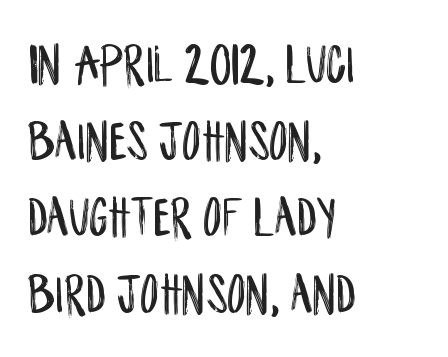
This rendering uses left alignment, leaving the right contour irregular. The type family on display is of the sans-serif kind. A typesetter would call this proportional, since set widths differ per character. Between one letter and the next there's only the usual sliver of space. When letters stand straight like this, we call the style roman or upright. Clear beneath every line of the passage.
